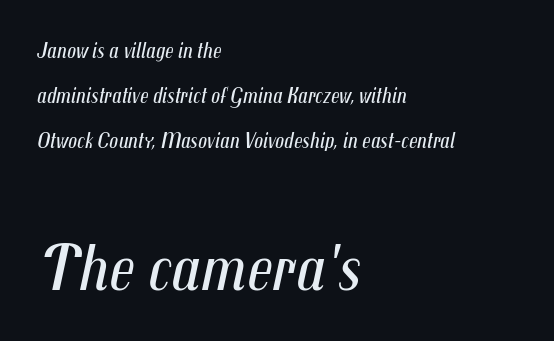
The passage shown leans; its letterforms are oblique. The second block has been scaled up relative to the first. Quick note: interline space is abundant. Decoration check: the copy has no underline. This reads as an unemphasized weight, regular at the heaviest. This sample is left-justified, so line endings fall wherever the words run out.
